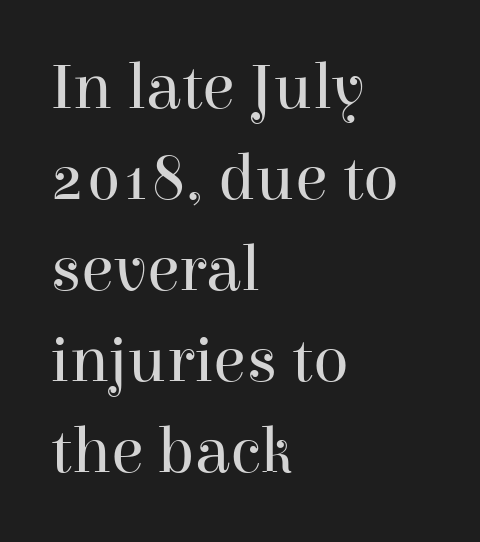
Q: Is the text bold? A: No.
Q: Is the text italic (slanted)? A: No, it is upright.
Q: Is the typeface a serif or a sans-serif typeface? A: Serif.
Q: Is the text underlined? A: No.
Q: How is the paragraph aligned? A: Left-aligned.
Q: Is the spacing between letters normal or unusually wide? A: Normal.
Q: Is the spacing between lines tight, normal or loose? A: Normal.
Q: Width (condensed, normal, or wide)? A: Normal.
Q: Stroke contrast? A: High.
Q: x-height? A: Medium.
Q: Monospaced? A: No.
